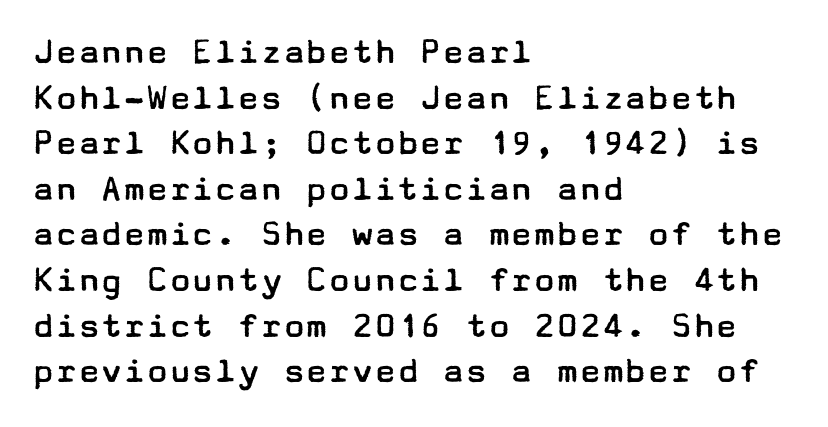
Stroke terminals: plain, sans-serif. Any mark beneath the type? The region is blank. Stems here are at most as thick as an everyday book face. In terms of letterspacing, this is plain default setting.
